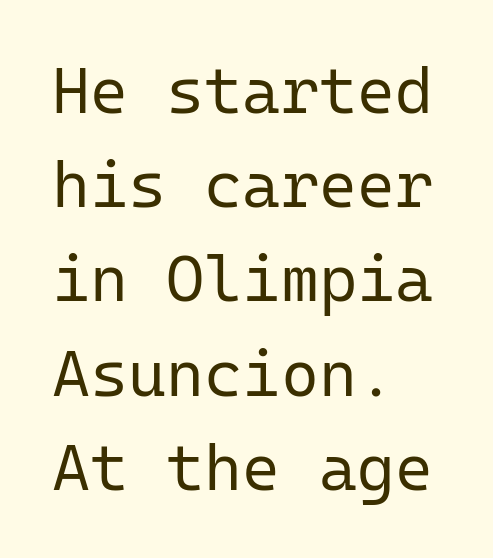
The image shows 65 px regular-weight sans-serif type, upright, monospaced; set left-aligned, normal line spacing (1.45x), normal letter spacing, not underlined; low stroke contrast and a medium x-height.
